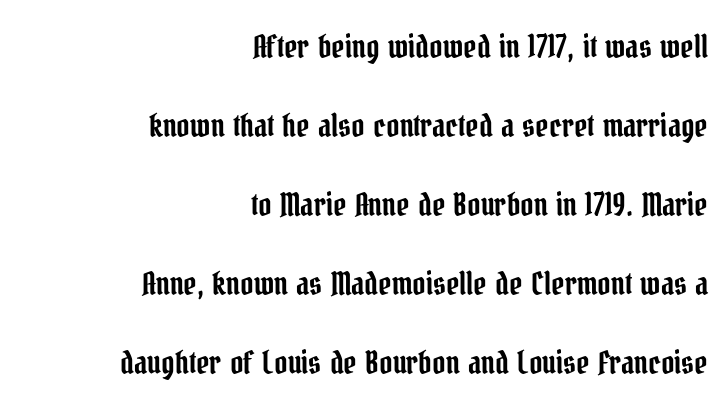
The image shows 32 px condensed serif type, upright; set right-aligned, loose line spacing (2.47x), normal letter spacing, not underlined; low stroke contrast and a medium x-height.
